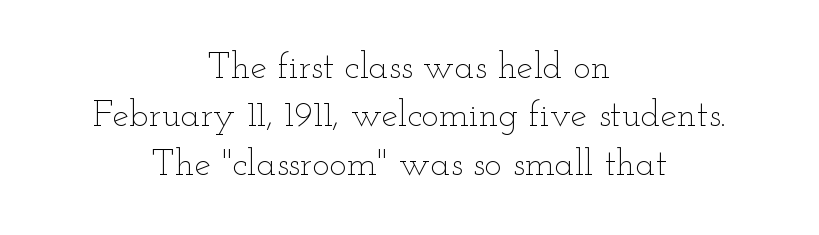
{"italic": "no", "bold": "no", "weight": "thin", "width": "wide", "stroke_contrast": "low", "x_height": "small", "monospaced": "no", "underline": "no", "align": "center", "line_spacing": "normal", "line_spacing_ratio": 1.31, "letter_spacing": "normal", "letter_spacing_em": 0.0, "glyph_px": 37}
